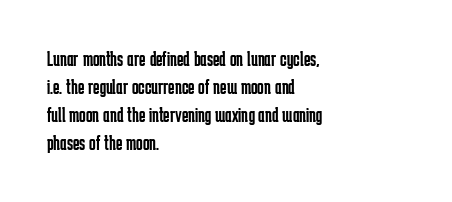
Q: Is the text bold? A: No.
Q: Is the text italic (slanted)? A: No, it is upright.
Q: Is the text underlined? A: No.
Q: How is the paragraph aligned? A: Left-aligned.
Q: Is the spacing between letters normal or unusually wide? A: Normal.
Q: Is the spacing between lines tight, normal or loose? A: Normal.
